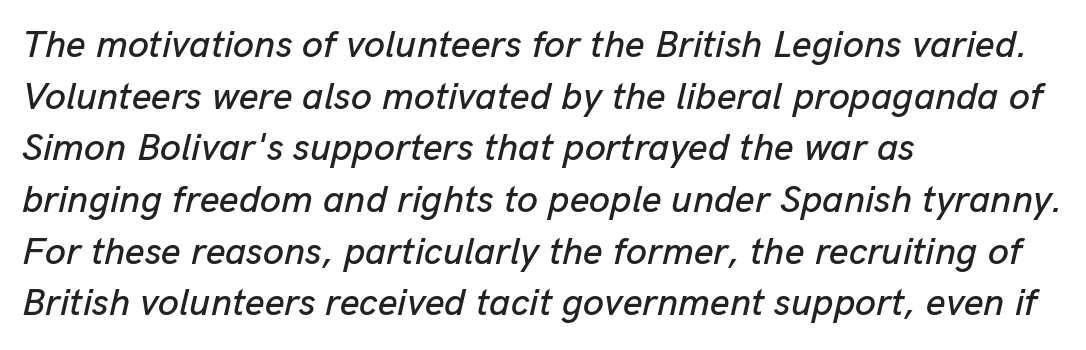
The image shows 38 px text type, italic (leaning right); set left-aligned, normal line spacing (1.36x), normal letter spacing, not underlined; low stroke contrast and a medium x-height.
